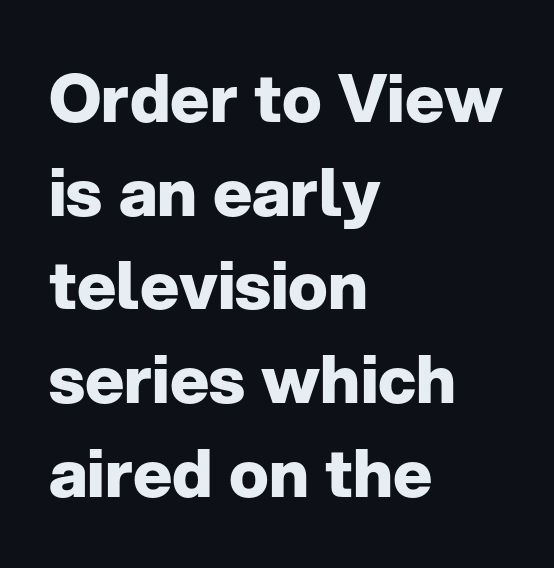
{"serif": "no", "italic": "no", "bold": "yes", "weight": "heavy", "width": "normal", "stroke_contrast": "low", "x_height": "medium", "monospaced": "no", "underline": "no", "align": "left", "line_spacing": "normal", "line_spacing_ratio": 1.42, "letter_spacing": "normal", "letter_spacing_em": 0.0, "glyph_px": 66}
